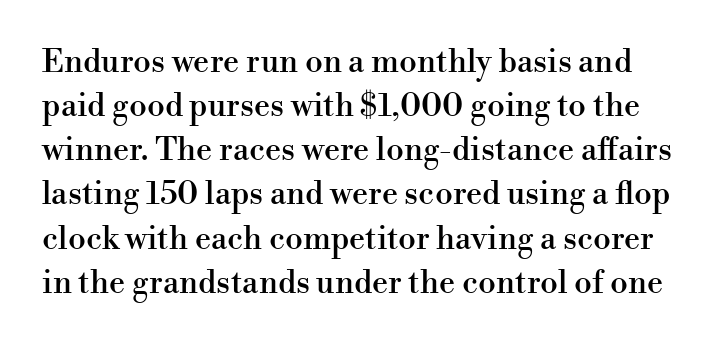
{"serif": "yes", "italic": "no", "width": "normal", "stroke_contrast": "high", "x_height": "small", "monospaced": "no", "underline": "no", "line_spacing": "normal", "line_spacing_ratio": 1.38, "letter_spacing": "normal", "letter_spacing_em": 0.0, "glyph_px": 32}
